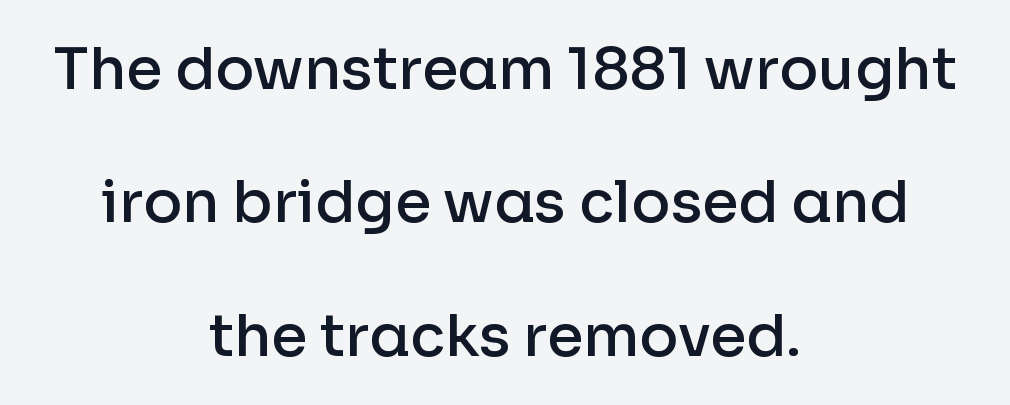
Q: Is the text bold? A: Semi-bold.
Q: Is the text italic (slanted)? A: No, it is upright.
Q: Is the typeface a serif or a sans-serif typeface? A: Sans-serif.
Q: Is the text underlined? A: No.
Q: How is the paragraph aligned? A: Centered.
Q: Is the spacing between letters normal or unusually wide? A: Normal.
Q: Is the spacing between lines tight, normal or loose? A: Loose.
Q: Width (condensed, normal, or wide)? A: Normal.
Q: Stroke contrast? A: Low.
Q: x-height? A: Medium.
Q: Monospaced? A: No.
